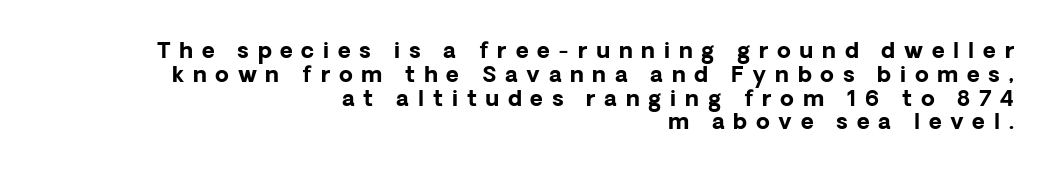
Q: Is the text bold? A: Yes.
Q: Is the text italic (slanted)? A: No, it is upright.
Q: Is the text underlined? A: No.
Q: How is the paragraph aligned? A: Right-aligned.
Q: Is the spacing between letters normal or unusually wide? A: Unusually wide.
Q: Is the spacing between lines tight, normal or loose? A: Tight.
